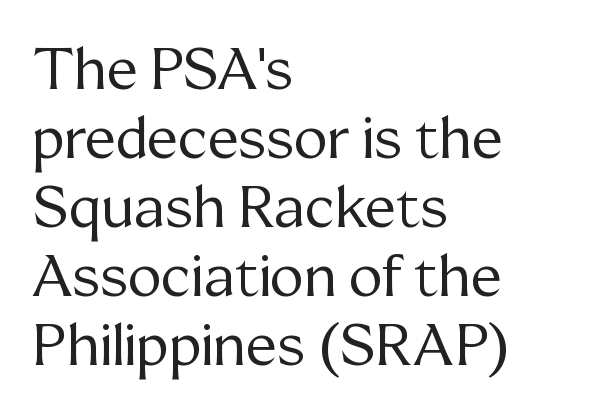
Q: Is the text bold? A: No.
Q: Is the text italic (slanted)? A: No, it is upright.
Q: Is the typeface a serif or a sans-serif typeface? A: Serif.
Q: Is the text underlined? A: No.
Q: How is the paragraph aligned? A: Left-aligned.
Q: Is the spacing between letters normal or unusually wide? A: Normal.
Q: Width (condensed, normal, or wide)? A: Normal.
Q: Stroke contrast? A: Medium.
Q: x-height? A: Medium.
Q: Monospaced? A: No.
